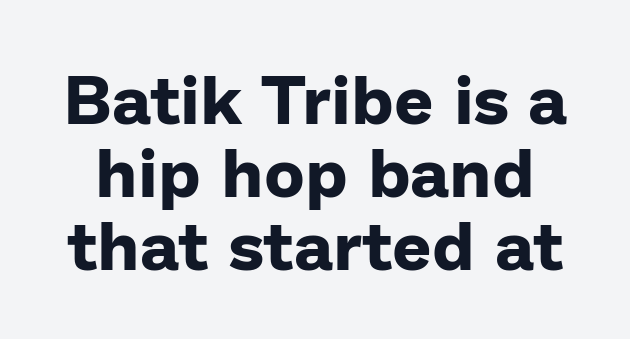
The image shows 69 px bold sans-serif type, upright; set tight line spacing (1.06x), normal letter spacing, not underlined; low stroke contrast and a medium x-height.
